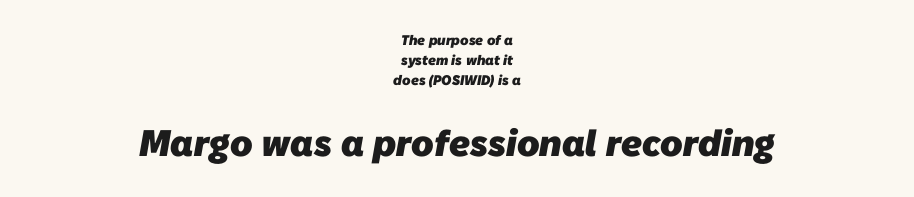
The image shows 37 px heavy sans-serif type; set centered, normal line spacing (1.44x), normal letter spacing, not underlined; the second (bottom) block is 2.64x larger; low stroke contrast and a medium x-height.
